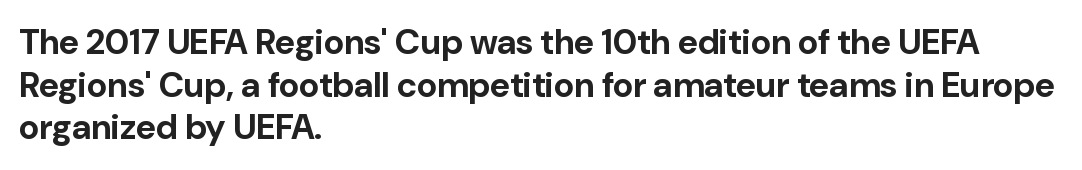
The type family on display is of the sans-serif kind. Every letter is thick-stroked: bold, no question. The setting favours the left margin, as ordinary paragraphs usually do. A clean baseline with only descenders dipping below it.
